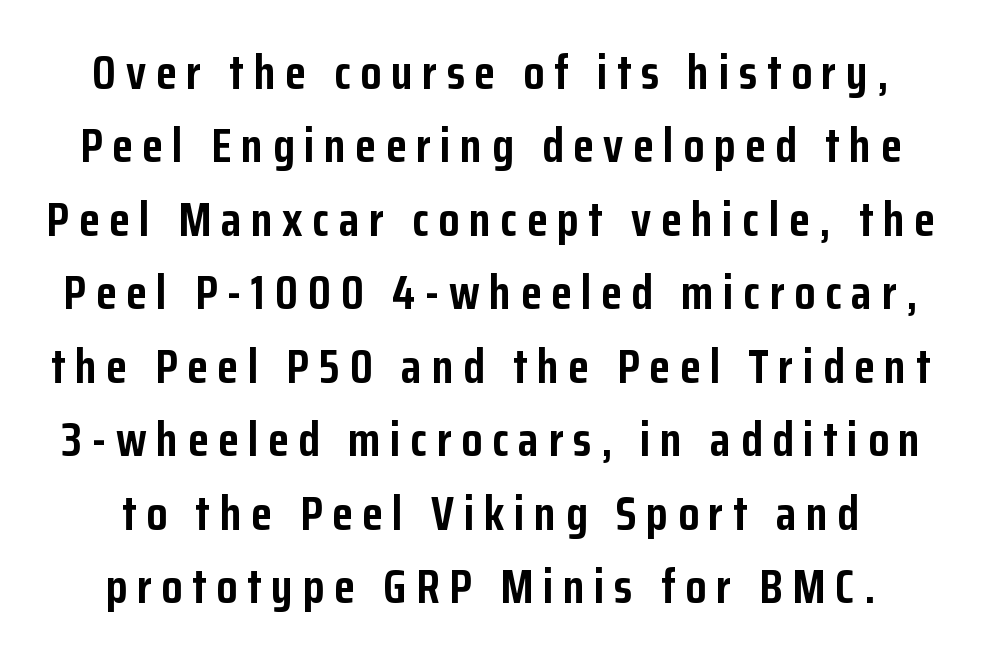
Lines of text with bare space underneath. What stands out about the letter spacing? Its width — letters are far apart. This is sans-serif lettering, the kind often seen on screens and signage. Chunky letters — that's bold for sure. Line starts and ends both wander, symmetrically. The letters stand straight up with perfectly vertical stems.
